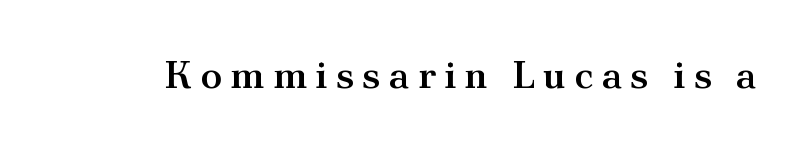
The letters carry serifs — small finishing strokes at the ends of their stems. Lines of text with bare space underneath. Here the designer chose a conventional face with non-uniform glyph widths. Observe the wide spacing: letters keep a clear distance from each other. Does the weight exceed regular? Yes, but only to semibold. The type sits square on the baseline with zero lean.
